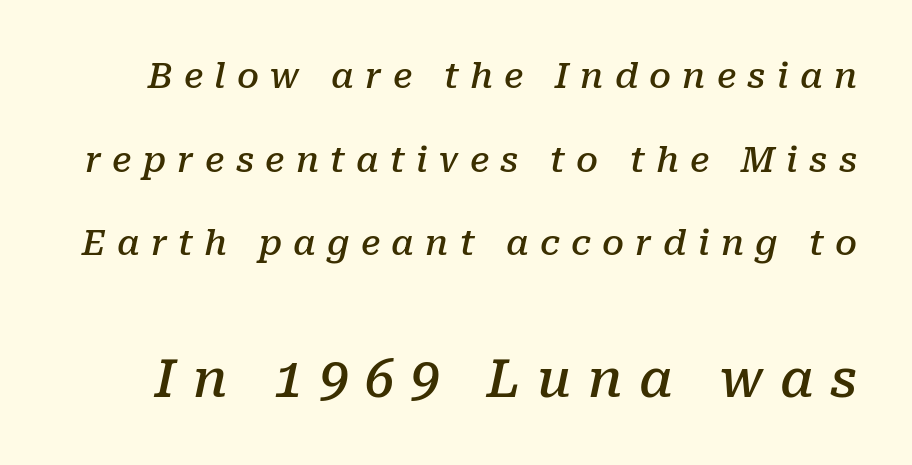
Q: Is the text bold? A: Semi-bold.
Q: Is the text italic (slanted)? A: Yes, it leans right by about 10 degrees.
Q: Is the typeface a serif or a sans-serif typeface? A: Serif.
Q: Is the text underlined? A: No.
Q: Is the spacing between letters normal or unusually wide? A: Unusually wide.
Q: Is the spacing between lines tight, normal or loose? A: Loose.
Q: Which block of text is set in a larger size, the first (top) or the second (bottom)? A: The second (bottom) one.
Q: Width (condensed, normal, or wide)? A: Normal.
Q: Stroke contrast? A: Low.
Q: x-height? A: Medium.
Q: Monospaced? A: No.
